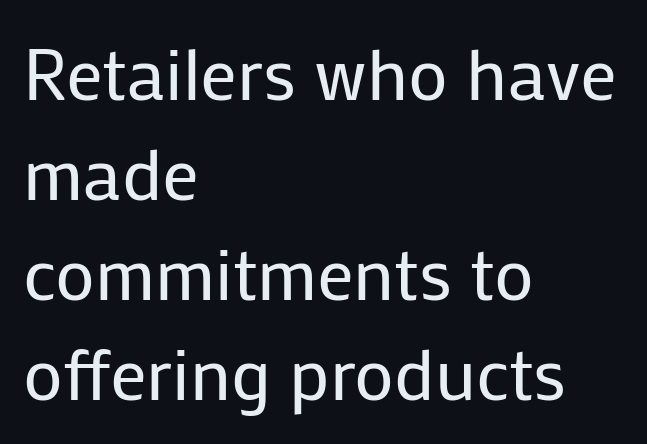
Q: Is the text bold? A: No.
Q: Is the text italic (slanted)? A: No, it is upright.
Q: Is the typeface a serif or a sans-serif typeface? A: Sans-serif.
Q: Is the text underlined? A: No.
Q: How is the paragraph aligned? A: Left-aligned.
Q: Is the spacing between letters normal or unusually wide? A: Normal.
Q: Is the spacing between lines tight, normal or loose? A: Normal.
Q: Width (condensed, normal, or wide)? A: Normal.
Q: Stroke contrast? A: Low.
Q: x-height? A: Medium.
Q: Monospaced? A: No.
